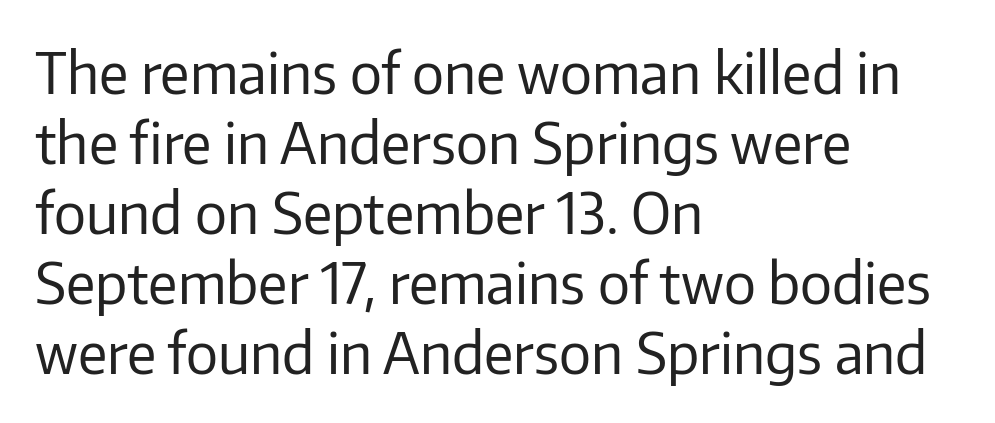
Q: Is the text bold? A: No.
Q: Is the text italic (slanted)? A: No, it is upright.
Q: Is the typeface a serif or a sans-serif typeface? A: Sans-serif.
Q: Is the text underlined? A: No.
Q: How is the paragraph aligned? A: Left-aligned.
Q: Is the spacing between letters normal or unusually wide? A: Normal.
Q: Width (condensed, normal, or wide)? A: Normal.
Q: Stroke contrast? A: Low.
Q: x-height? A: Medium.
Q: Monospaced? A: No.
